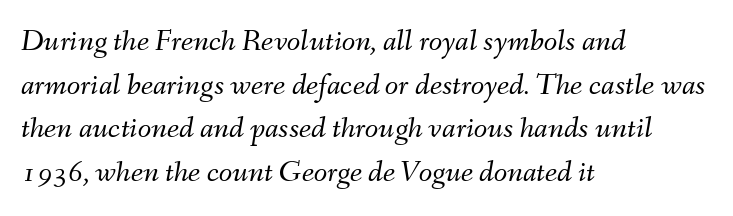
{"italic": "yes", "lean": "right", "slant_degrees": 9, "bold": "no", "weight": "light", "width": "normal", "stroke_contrast": "medium", "x_height": "small", "monospaced": "no", "underline": "no", "align": "left", "line_spacing": "normal", "line_spacing_ratio": 1.41, "letter_spacing": "normal", "letter_spacing_em": 0.0, "glyph_px": 31}
